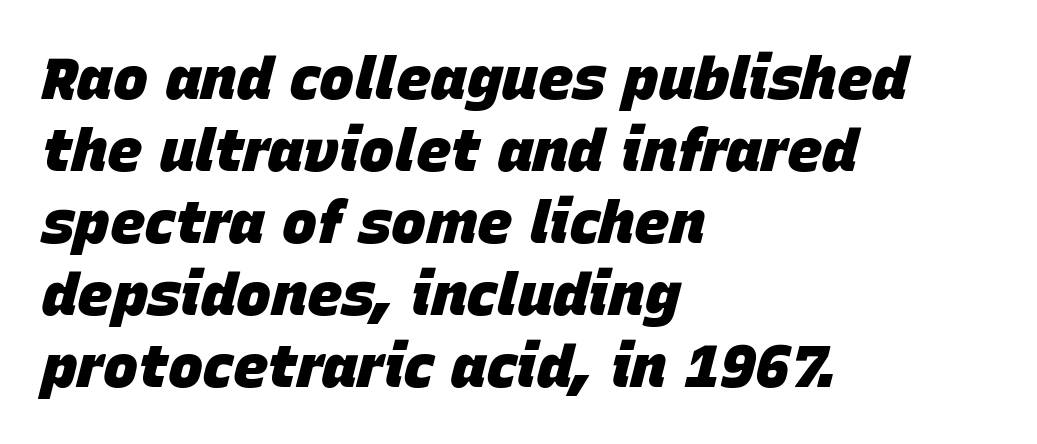
{"italic": "yes", "lean": "right", "slant_degrees": 15, "bold": "yes", "weight": "heavy", "width": "normal", "stroke_contrast": "low", "x_height": "large", "monospaced": "no", "underline": "no", "align": "left", "line_spacing_ratio": 1.22, "letter_spacing": "normal", "letter_spacing_em": 0.0, "glyph_px": 59}
